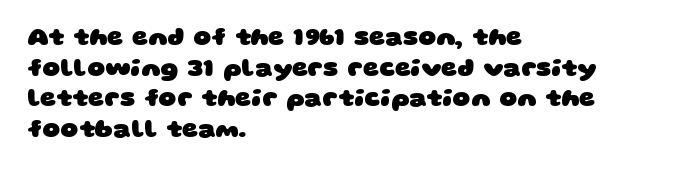
{"bold": "yes", "underline": "no", "align": "left", "line_spacing_ratio": 1.23, "letter_spacing": "normal", "letter_spacing_em": 0.0, "glyph_px": 25}
